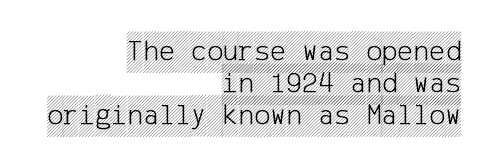
The image shows 30 px condensed type, upright; set right-aligned, tight line spacing (1.07x), normal letter spacing, not underlined; a large x-height.
